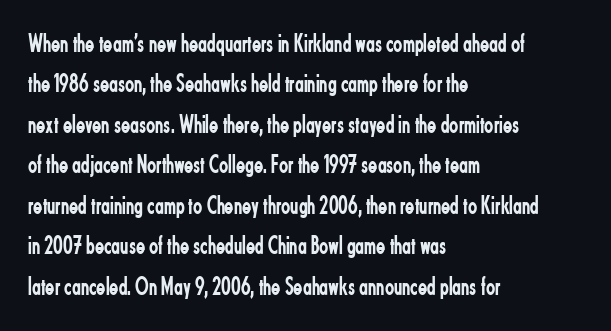
{"italic": "no", "bold": "no", "underline": "no", "align": "left", "line_spacing": "normal", "line_spacing_ratio": 1.5, "letter_spacing": "normal", "letter_spacing_em": 0.0, "glyph_px": 27}
